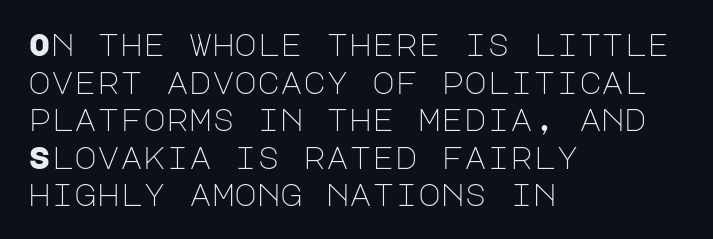
The image shows 31 px light sans-serif type, upright; set left-aligned, line spacing 1.21x, normal letter spacing, not underlined; low stroke contrast and a large x-height.
